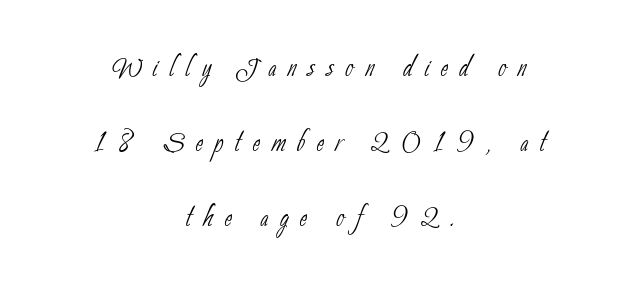
Q: Is the text bold? A: No.
Q: Is the typeface a serif or a sans-serif typeface? A: Sans-serif.
Q: Is the text underlined? A: No.
Q: How is the paragraph aligned? A: Centered.
Q: Is the spacing between letters normal or unusually wide? A: Unusually wide.
Q: Is the spacing between lines tight, normal or loose? A: Loose.
Q: Width (condensed, normal, or wide)? A: Condensed.
Q: Stroke contrast? A: Low.
Q: x-height? A: Small.
Q: Monospaced? A: No.
